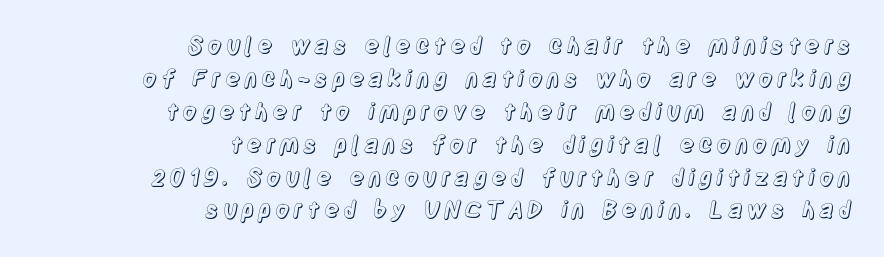
Underline: absent. Is the block centered? No — it sits flush against the right margin. The designer left line spacing at the default.
